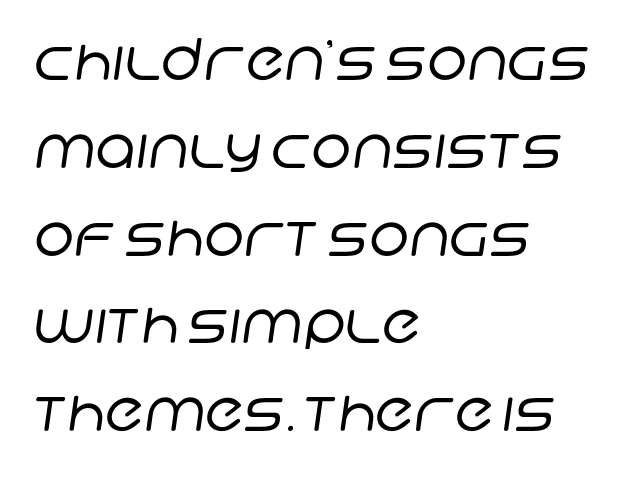
{"serif": "no", "bold": "no", "weight": "regular", "width": "normal", "stroke_contrast": "low", "x_height": "large", "monospaced": "no", "underline": "no", "align": "left", "line_spacing": "normal", "line_spacing_ratio": 1.54, "letter_spacing": "normal", "letter_spacing_em": 0.0, "glyph_px": 57}
